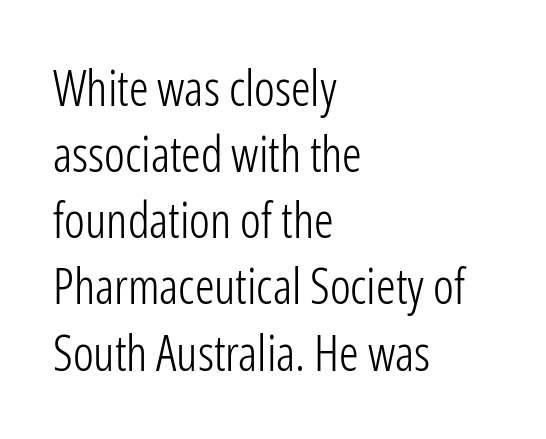
The image shows 49 px light, condensed sans-serif type, upright; set left-aligned, normal line spacing (1.35x), normal letter spacing, not underlined; low stroke contrast and a medium x-height.
